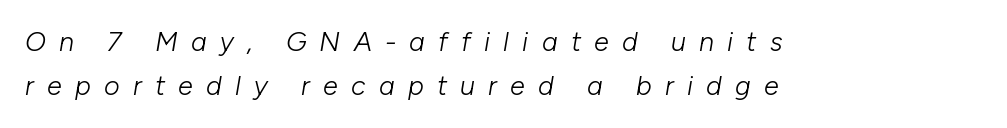
Q: Is the text bold? A: No.
Q: Is the text italic (slanted)? A: Yes, it leans right by about 10 degrees.
Q: Is the text underlined? A: No.
Q: How is the paragraph aligned? A: Left-aligned.
Q: Is the spacing between letters normal or unusually wide? A: Unusually wide.
Q: Is the spacing between lines tight, normal or loose? A: Normal.
